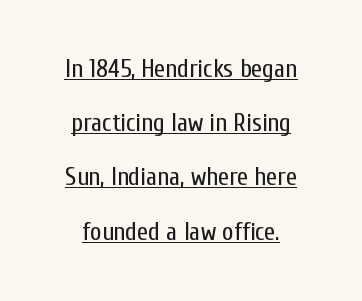
{"italic": "no", "bold": "no", "underline": "yes", "line_spacing": "loose", "line_spacing_ratio": 2.17, "letter_spacing": "normal", "letter_spacing_em": 0.0, "glyph_px": 25}
